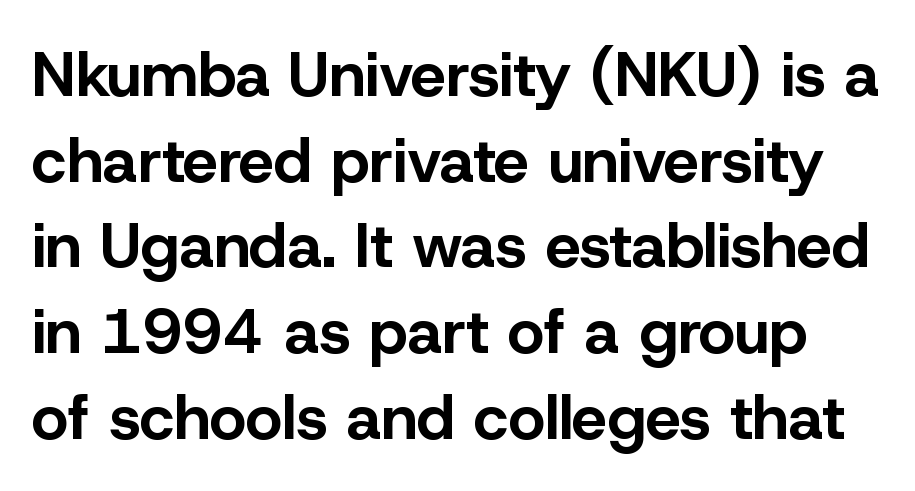
Q: Is the text bold? A: Yes.
Q: Is the text italic (slanted)? A: No, it is upright.
Q: Is the typeface a serif or a sans-serif typeface? A: Sans-serif.
Q: Is the text underlined? A: No.
Q: Is the spacing between letters normal or unusually wide? A: Normal.
Q: Is the spacing between lines tight, normal or loose? A: Normal.
Q: Width (condensed, normal, or wide)? A: Normal.
Q: Stroke contrast? A: Low.
Q: x-height? A: Medium.
Q: Monospaced? A: No.
